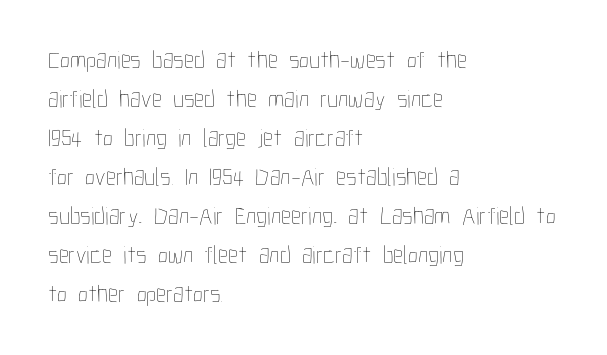
The image shows 25 px text type, upright; set left-aligned, normal line spacing (1.56x), normal letter spacing, not underlined.
